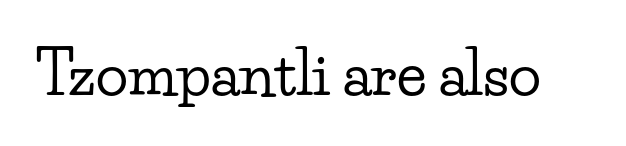
Every stem runs plumb, perpendicular to the baseline. Little horizontal feet cap the strokes, marking this as serif type. Proportional: the letters do not fall into vertical columns. The string is rendered with underlining switched off.
